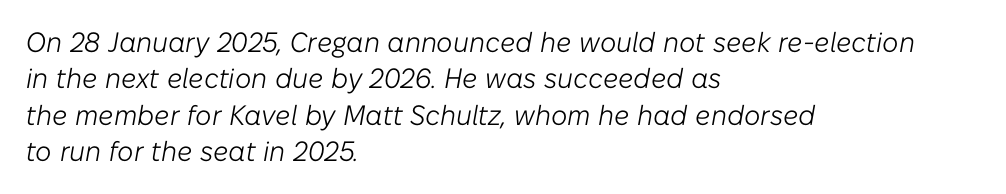
The image shows 28 px light type, italic (leaning right); set left-aligned, normal line spacing (1.3x), normal letter spacing, not underlined; low stroke contrast and a medium x-height.
